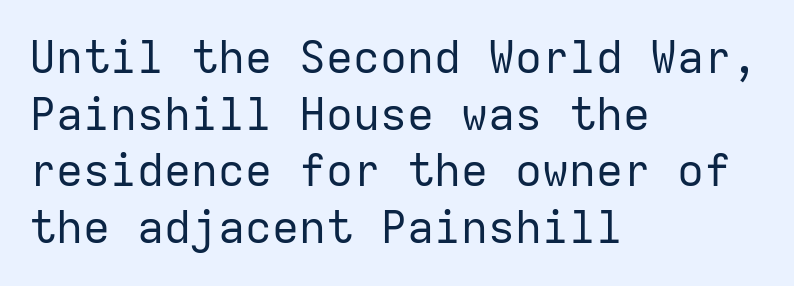
Q: Is the text bold? A: No.
Q: Is the text italic (slanted)? A: No, it is upright.
Q: Is the typeface a serif or a sans-serif typeface? A: Sans-serif.
Q: Is the text underlined? A: No.
Q: How is the paragraph aligned? A: Left-aligned.
Q: Is the spacing between letters normal or unusually wide? A: Normal.
Q: Is the spacing between lines tight, normal or loose? A: Normal.
Q: Width (condensed, normal, or wide)? A: Normal.
Q: Stroke contrast? A: Low.
Q: x-height? A: Medium.
Q: Monospaced? A: Yes.
